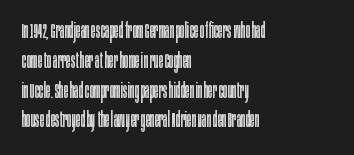
Quick note: interline space is typical. Nothing unusual about the tracking: characters are spaced as the font intends. Unmarked baselines from the first word to the last. No italicization has been applied; the sample stays upright.
